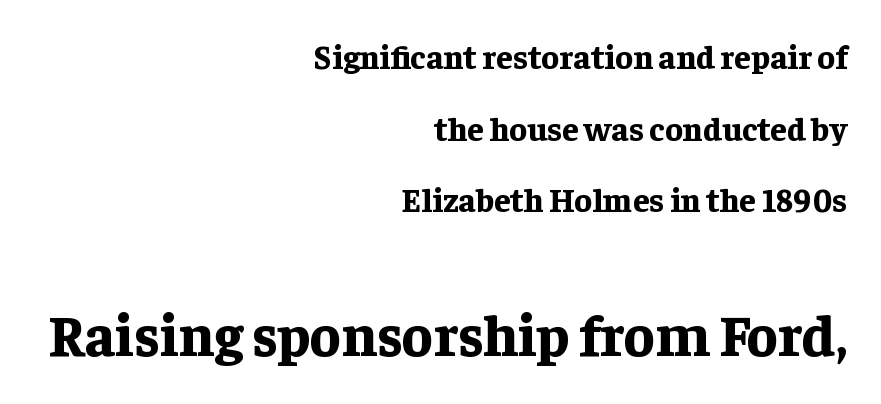
Rendered with straight, roman letterforms. The characters look thick and weighty, a clear bold. Examine the stroke ends and you'll spot serifs. The text block is weighted toward the right margin, trailing off unevenly leftward.
